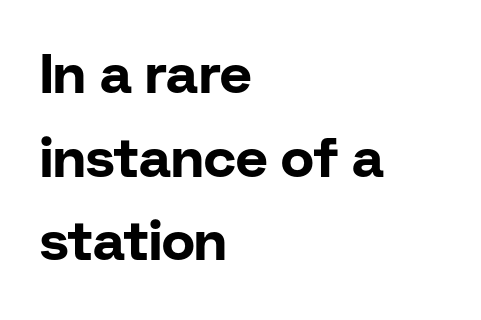
The image shows 55 px bold sans-serif type, upright; set left-aligned, normal line spacing (1.52x), normal letter spacing, not underlined; low stroke contrast and a medium x-height.
